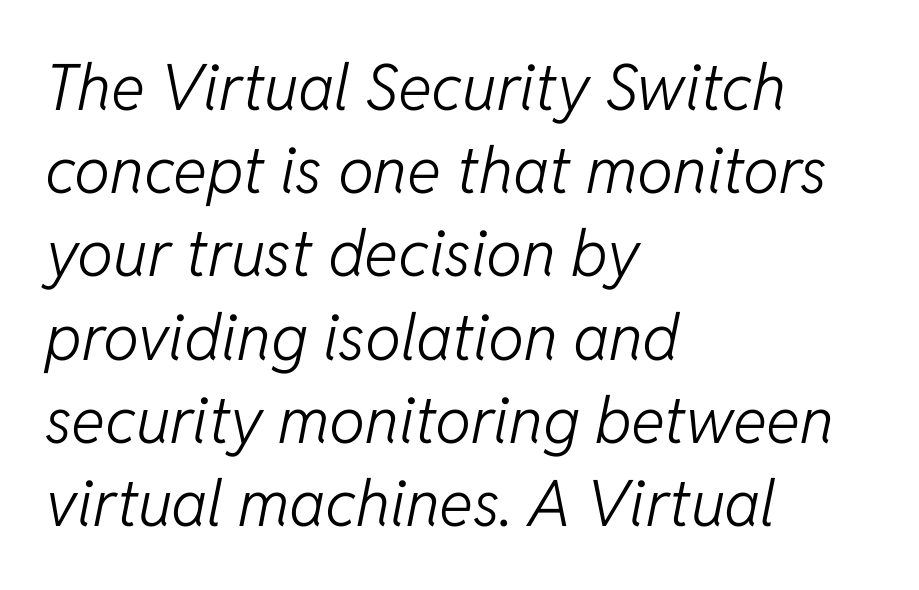
Q: Is the text bold? A: No.
Q: Is the text italic (slanted)? A: Yes, it leans right by about 11 degrees.
Q: Is the text underlined? A: No.
Q: How is the paragraph aligned? A: Left-aligned.
Q: Is the spacing between letters normal or unusually wide? A: Normal.
Q: Is the spacing between lines tight, normal or loose? A: Normal.
Q: Width (condensed, normal, or wide)? A: Normal.
Q: Stroke contrast? A: Low.
Q: x-height? A: Medium.
Q: Monospaced? A: No.
